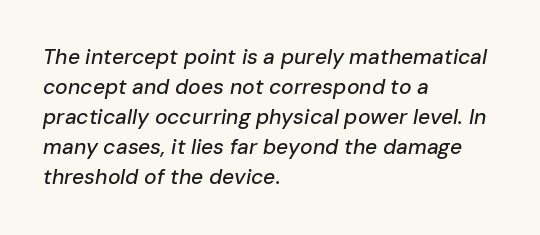
{"italic": "yes", "lean": "right", "slant_degrees": 10, "underline": "no", "align": "left", "line_spacing": "normal", "line_spacing_ratio": 1.43, "letter_spacing": "normal", "letter_spacing_em": 0.0, "glyph_px": 21}
